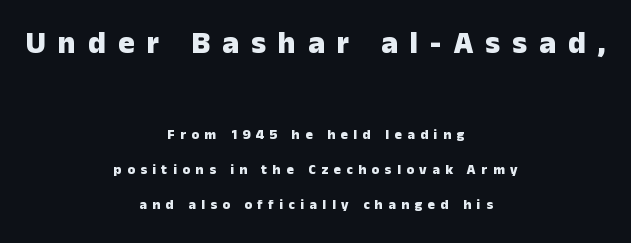
{"serif": "no", "italic": "no", "bold": "yes", "weight": "heavy", "width": "normal", "stroke_contrast": "low", "x_height": "medium", "monospaced": "no", "underline": "no", "align": "center", "line_spacing": "loose", "line_spacing_ratio": 2.47, "letter_spacing": "wide", "letter_spacing_em": 0.39, "larger_block": "first", "size_ratio": 2.21, "glyph_px": 31}
